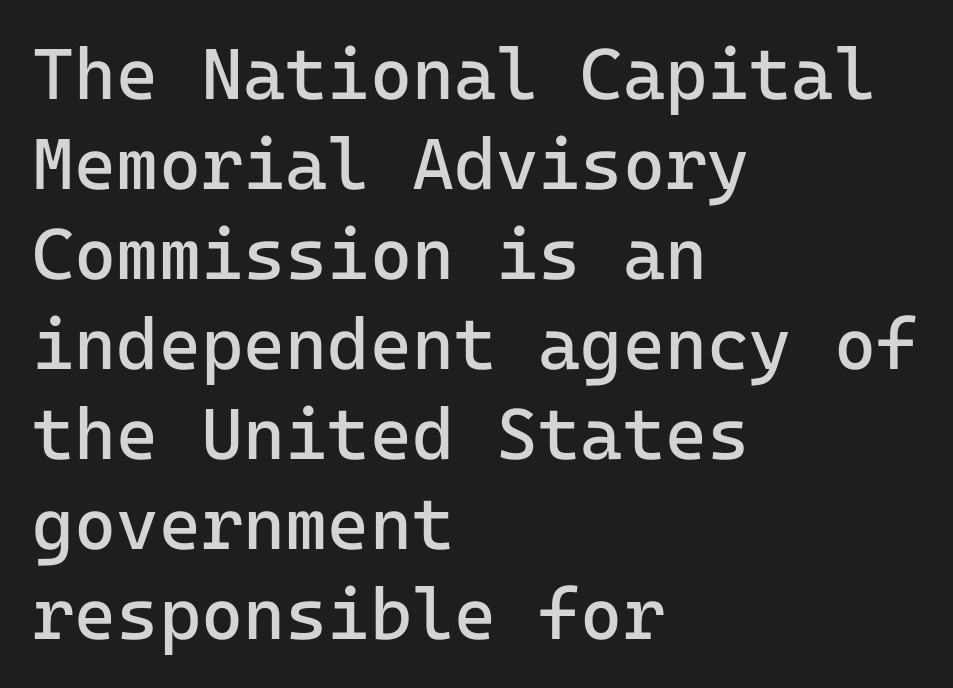
On a weight scale, this lands at 450 or below. This rendering features lettering with no underline. Compared with typical paragraphs, the rows here are spaced about the same. Characters follow at the spacing the type designer built in. Ascenders rise straight up at ninety degrees.
